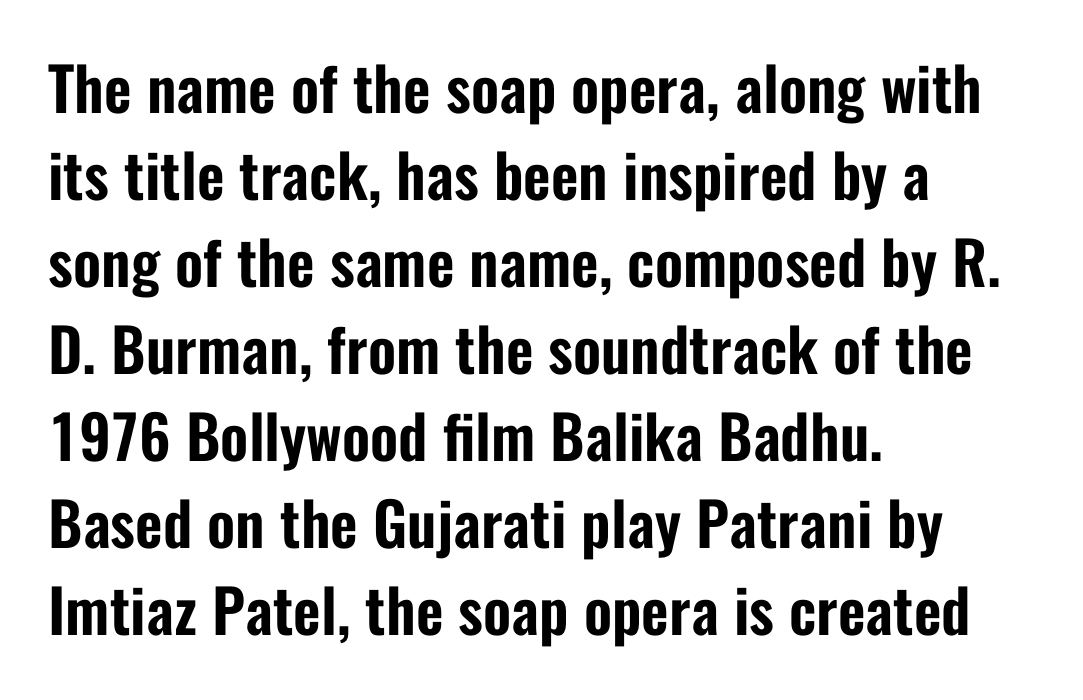
Compared with a centered layout, this one pins lines to the left instead. The passage shown is typed in a proportional face where columns would drift. Here the glyphs are tracked normally, forming tight word shapes. Successive baselines arrive at the customary interval.
